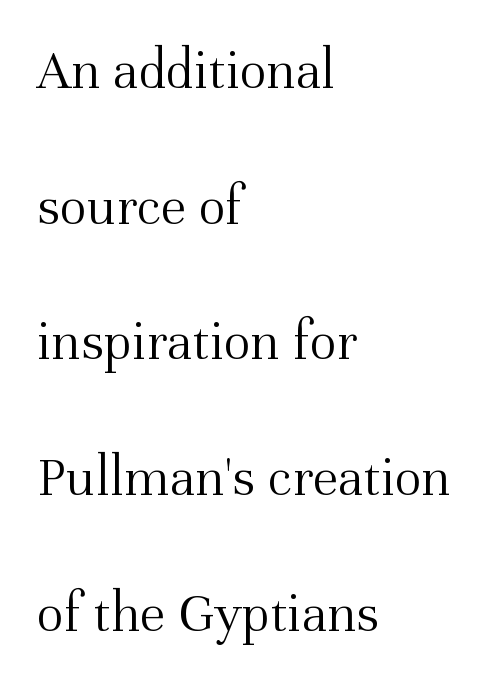
Caption: standard tracking, unaltered. Caption: face not bold, strokes unweighted. Where is the straight margin? On the left. The text was rendered using a seriffed face with decorative stroke endings. The face used here is proportionally spaced, like ordinary book or web type. Italic: no, the glyphs are upright roman.
